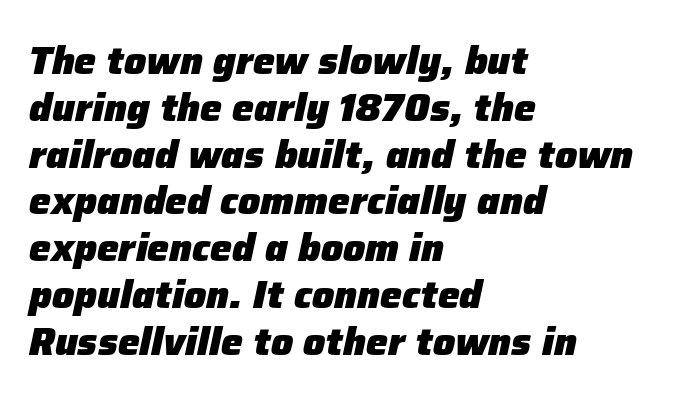
Q: Is the text bold? A: Yes.
Q: Is the text italic (slanted)? A: Yes, it leans right by about 12 degrees.
Q: Is the text underlined? A: No.
Q: How is the paragraph aligned? A: Left-aligned.
Q: Is the spacing between letters normal or unusually wide? A: Normal.
Q: Width (condensed, normal, or wide)? A: Normal.
Q: Stroke contrast? A: Low.
Q: x-height? A: Medium.
Q: Monospaced? A: No.
